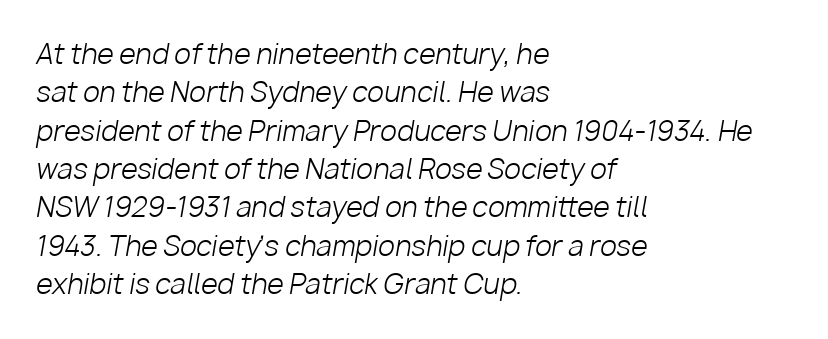
Slant detected: the letters are inclined. Vertical stems look standard width or narrower in stroke. Underlining? Definitely not there. A typesetter would call this zero additional tracking. Summary of vertical rhythm: regular, with standard interline spacing. The rendering anchors every line to the left-hand side.
